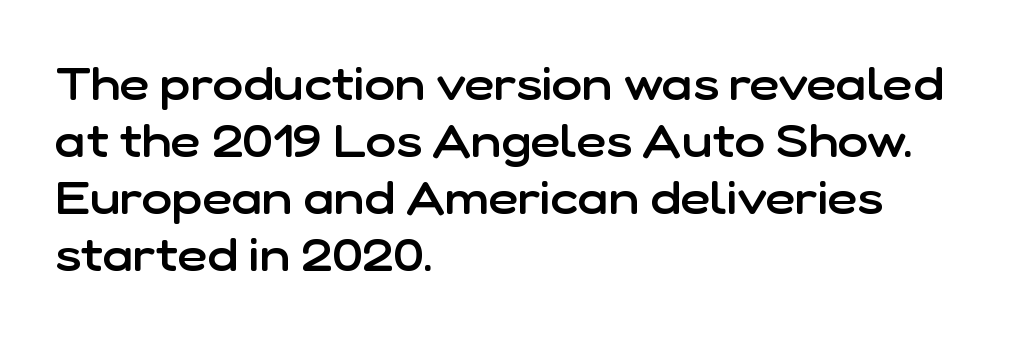
Q: Is the text bold? A: Semi-bold.
Q: Is the text italic (slanted)? A: No, it is upright.
Q: Is the typeface a serif or a sans-serif typeface? A: Sans-serif.
Q: Is the text underlined? A: No.
Q: How is the paragraph aligned? A: Left-aligned.
Q: Is the spacing between letters normal or unusually wide? A: Normal.
Q: Width (condensed, normal, or wide)? A: Normal.
Q: Stroke contrast? A: Low.
Q: x-height? A: Medium.
Q: Monospaced? A: No.
